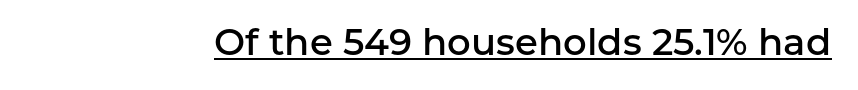
Typesetter's note: demi weight, one step under bold. A typesetter would call this proportional, since set widths differ per character. Each line of the rendering has a horizontal stroke beneath the glyphs. Tall strokes in this sample are plumb rather than angled. Each letter's strokes conclude bluntly, with no projecting serifs.
